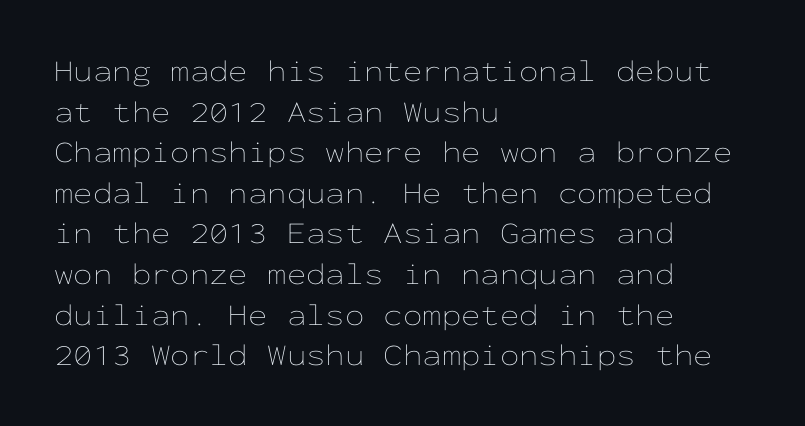
Q: Is the text bold? A: No.
Q: Is the text italic (slanted)? A: No, it is upright.
Q: Is the text underlined? A: No.
Q: How is the paragraph aligned? A: Left-aligned.
Q: Is the spacing between letters normal or unusually wide? A: Normal.
Q: Is the spacing between lines tight, normal or loose? A: Normal.
Q: Width (condensed, normal, or wide)? A: Wide.
Q: Stroke contrast? A: Low.
Q: x-height? A: Medium.
Q: Monospaced? A: Yes.
